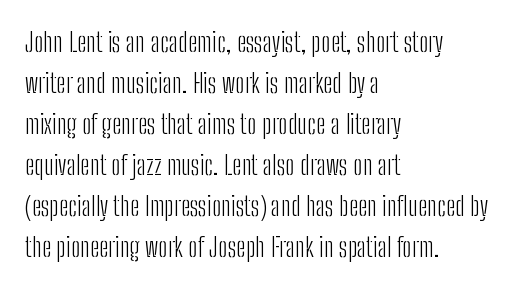
{"italic": "no", "bold": "no", "underline": "no", "align": "left", "line_spacing": "normal", "line_spacing_ratio": 1.52, "letter_spacing": "normal", "letter_spacing_em": 0.0, "glyph_px": 27}
